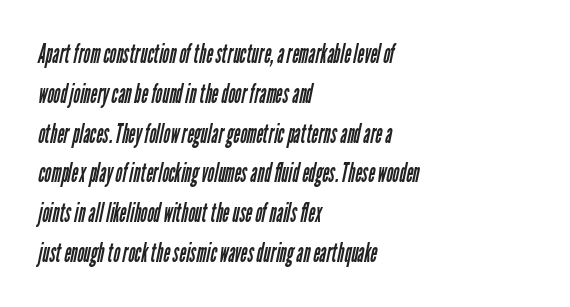
Q: Is the text bold? A: No.
Q: Is the text underlined? A: No.
Q: How is the paragraph aligned? A: Left-aligned.
Q: Is the spacing between letters normal or unusually wide? A: Normal.
Q: Is the spacing between lines tight, normal or loose? A: Normal.
